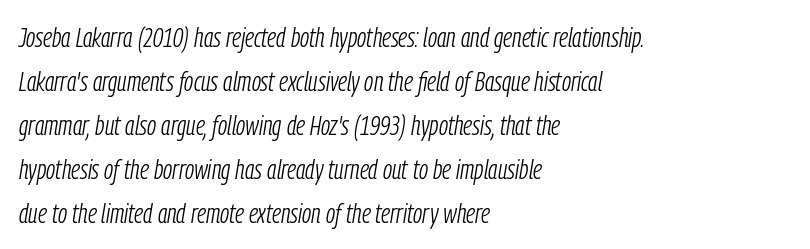
Q: Is the text bold? A: No.
Q: Is the text italic (slanted)? A: Yes, it leans right by about 9 degrees.
Q: Is the text underlined? A: No.
Q: How is the paragraph aligned? A: Left-aligned.
Q: Is the spacing between letters normal or unusually wide? A: Normal.
Q: Is the spacing between lines tight, normal or loose? A: Normal.
Q: Width (condensed, normal, or wide)? A: Condensed.
Q: Stroke contrast? A: Low.
Q: x-height? A: Medium.
Q: Monospaced? A: No.
